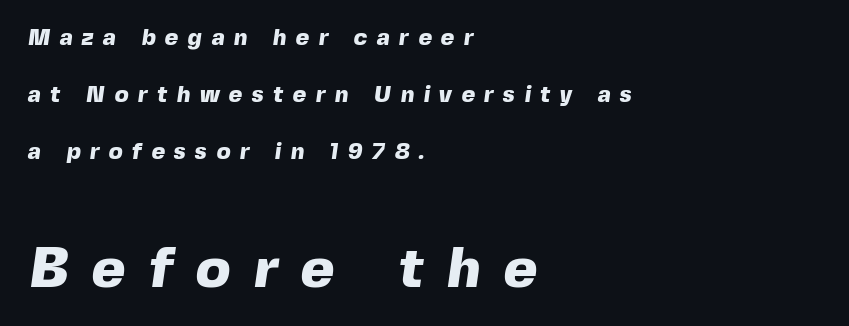
The image shows 57 px heavy sans-serif type; set left-aligned, loose line spacing (2.48x), unusually wide letter spacing (+0.41 em), not underlined; the second (bottom) block is 2.48x larger; a medium x-height.
